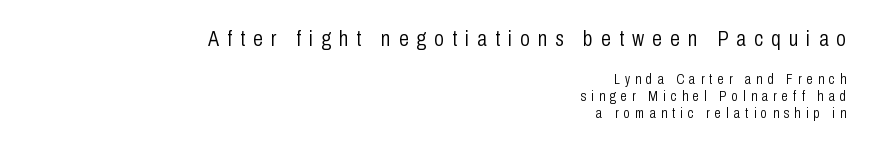
Q: Is the text bold? A: No.
Q: Is the text italic (slanted)? A: No, it is upright.
Q: Is the text underlined? A: No.
Q: How is the paragraph aligned? A: Right-aligned.
Q: Is the spacing between letters normal or unusually wide? A: Unusually wide.
Q: Which block of text is set in a larger size, the first (top) or the second (bottom)? A: The first (top) one.
